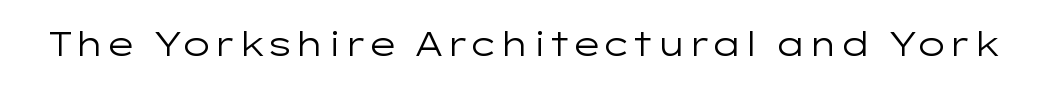
The image shows 33 px regular-weight, wide sans-serif type, upright; set normal letter spacing, not underlined; low stroke contrast and a medium x-height.
